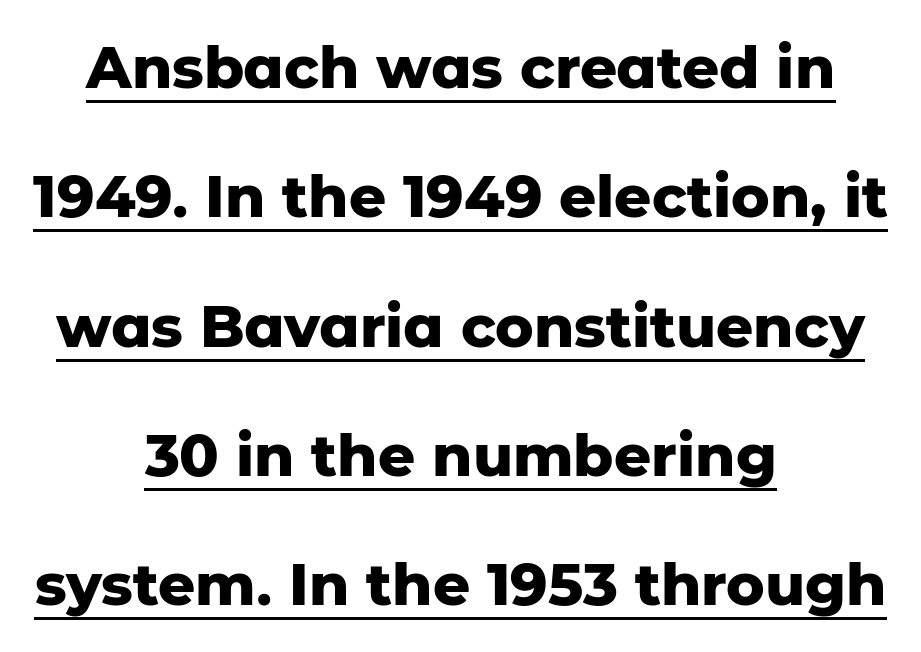
Serif or sans? Sans — the stroke terminals are bare. A baseline rule has been typeset under these characters. Posture: vertical. These lines carry a lot of weight — the face is fully bold. One glance says open: line gaps are wider than usual. Is this a fixed-width face? No — the glyphs have proportional, varying widths.
